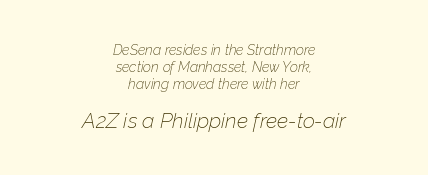
The image shows 21 px text type, italic (leaning right); set centered, line spacing 1.2x, normal letter spacing, not underlined; the second (bottom) block is 1.5x larger.
